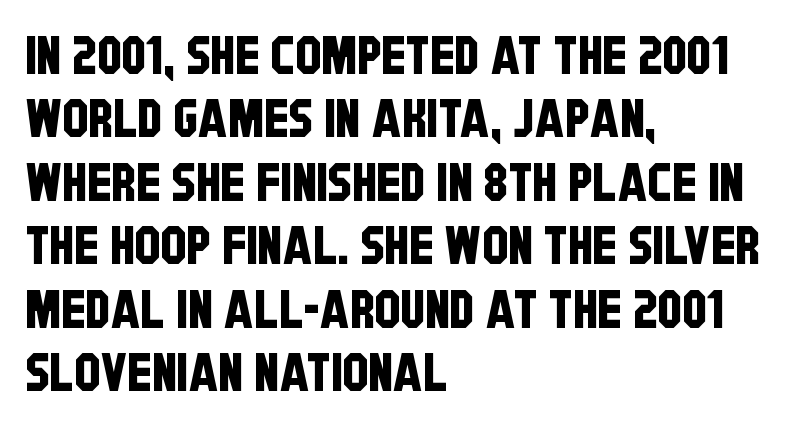
{"serif": "no", "width": "condensed", "stroke_contrast": "low", "x_height": "large", "monospaced": "no", "underline": "no", "align": "left", "line_spacing_ratio": 1.22, "letter_spacing": "normal", "letter_spacing_em": 0.0, "glyph_px": 52}
